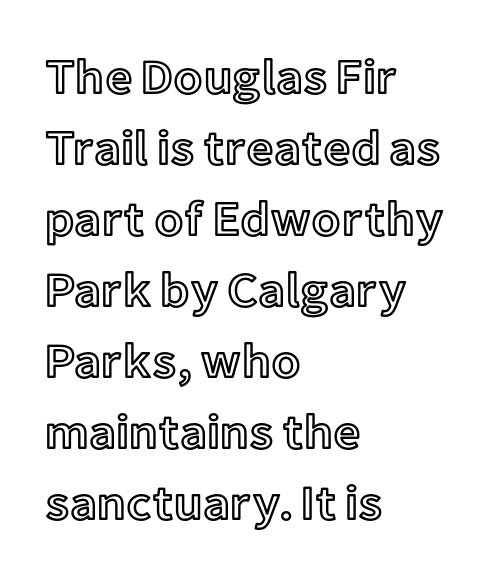
{"italic": "no", "width": "normal", "x_height": "medium", "monospaced": "no", "underline": "no", "align": "left", "line_spacing": "normal", "line_spacing_ratio": 1.48, "letter_spacing": "normal", "letter_spacing_em": 0.0, "glyph_px": 48}
